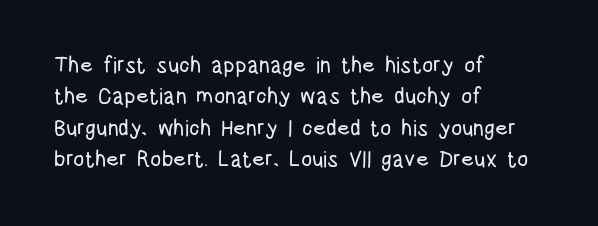
Q: Is the text italic (slanted)? A: No, it is upright.
Q: Is the text underlined? A: No.
Q: How is the paragraph aligned? A: Left-aligned.
Q: Is the spacing between letters normal or unusually wide? A: Normal.
Q: Is the spacing between lines tight, normal or loose? A: Normal.
